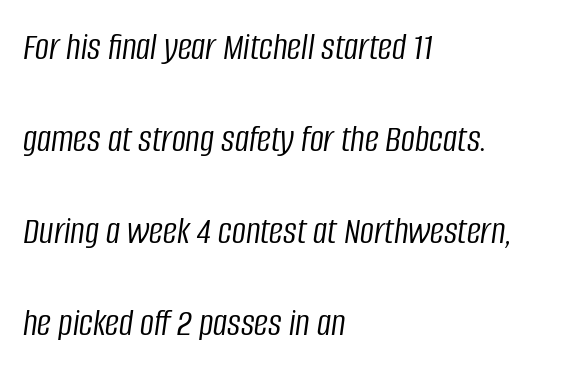
Q: Is the text bold? A: No.
Q: Is the text italic (slanted)? A: Yes, it leans right by about 8 degrees.
Q: Is the text underlined? A: No.
Q: How is the paragraph aligned? A: Left-aligned.
Q: Is the spacing between letters normal or unusually wide? A: Normal.
Q: Is the spacing between lines tight, normal or loose? A: Loose.
Q: Width (condensed, normal, or wide)? A: Condensed.
Q: Stroke contrast? A: Low.
Q: x-height? A: Large.
Q: Monospaced? A: No.
